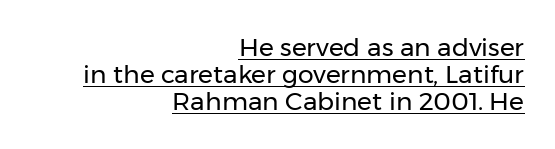
The image shows 25 px text type, upright; set right-aligned, tight line spacing (1.09x), normal letter spacing, underlined.
